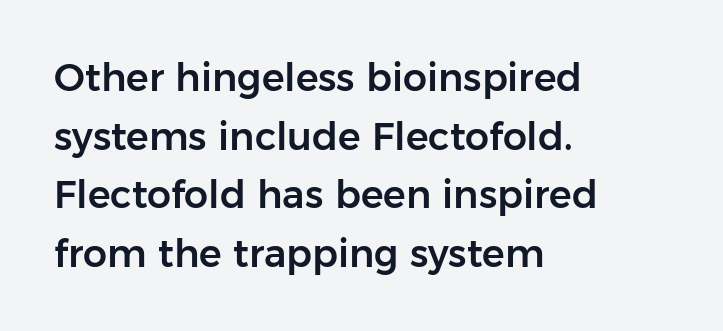
The image shows 38 px sans-serif type, upright; set left-aligned, normal line spacing (1.54x), normal letter spacing, not underlined; low stroke contrast and a medium x-height.
